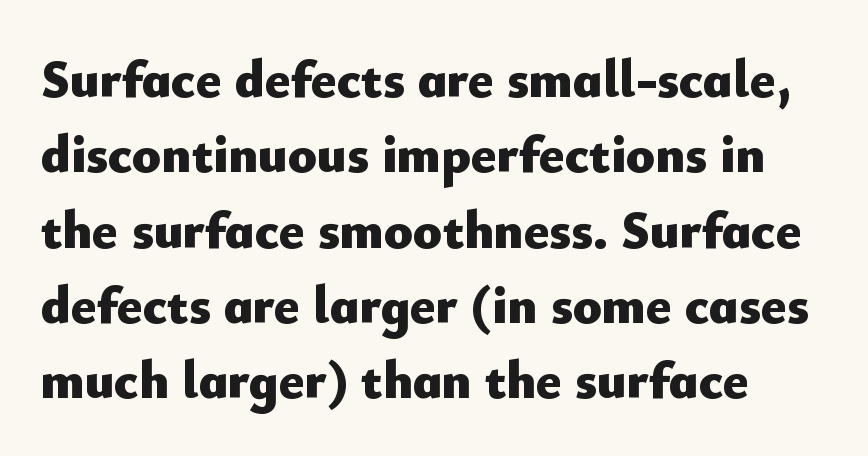
{"serif": "no", "italic": "no", "bold": "yes", "weight": "heavy", "width": "normal", "stroke_contrast": "low", "x_height": "small", "monospaced": "no", "underline": "no", "line_spacing": "normal", "line_spacing_ratio": 1.42, "letter_spacing": "normal", "letter_spacing_em": 0.0, "glyph_px": 53}
